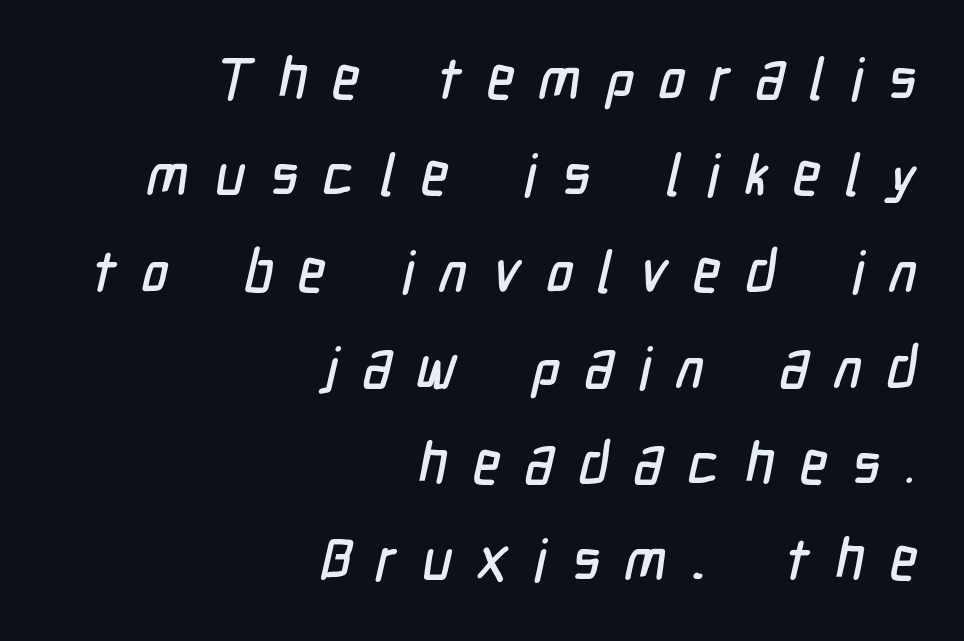
{"serif": "no", "width": "condensed", "stroke_contrast": "low", "x_height": "medium", "monospaced": "no", "underline": "no", "align": "right", "line_spacing": "normal", "line_spacing_ratio": 1.66, "letter_spacing": "wide", "letter_spacing_em": 0.43, "glyph_px": 58}
